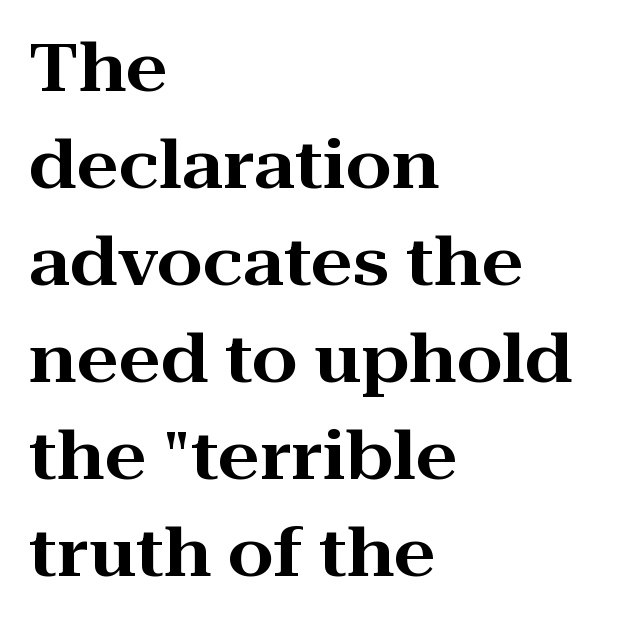
{"serif": "yes", "italic": "no", "width": "wide", "stroke_contrast": "high", "x_height": "medium", "monospaced": "no", "underline": "no", "align": "left", "line_spacing": "normal", "line_spacing_ratio": 1.47, "letter_spacing": "normal", "letter_spacing_em": 0.0, "glyph_px": 66}
